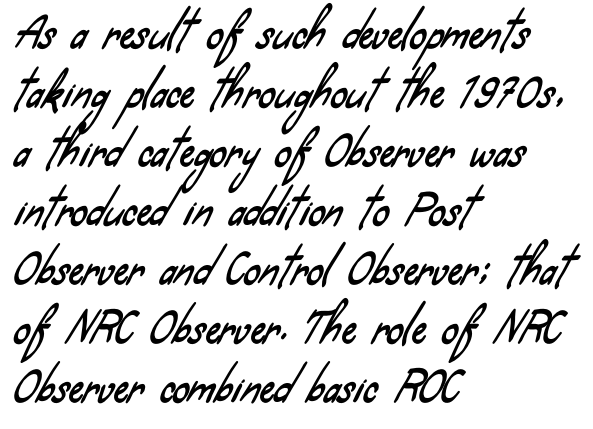
Q: Is the typeface a serif or a sans-serif typeface? A: Sans-serif.
Q: Is the text underlined? A: No.
Q: How is the paragraph aligned? A: Left-aligned.
Q: Is the spacing between letters normal or unusually wide? A: Normal.
Q: Is the spacing between lines tight, normal or loose? A: Normal.
Q: Width (condensed, normal, or wide)? A: Condensed.
Q: Stroke contrast? A: Low.
Q: x-height? A: Small.
Q: Monospaced? A: No.
